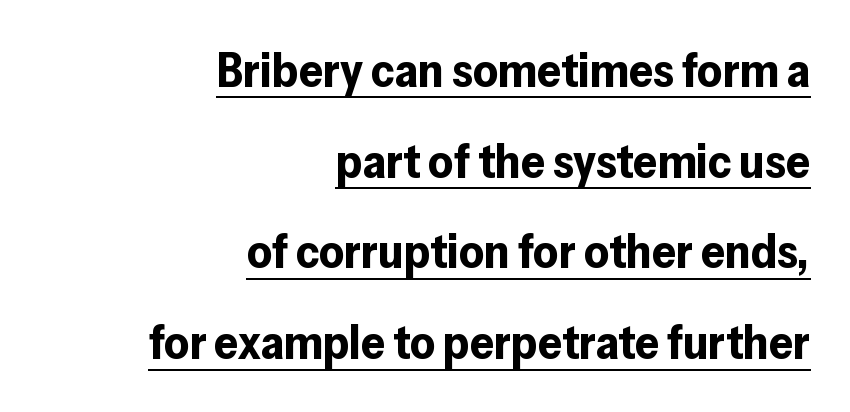
The image shows 48 px bold sans-serif type, upright; set right-aligned, line spacing 1.89x, normal letter spacing, underlined; low stroke contrast and a medium x-height.
